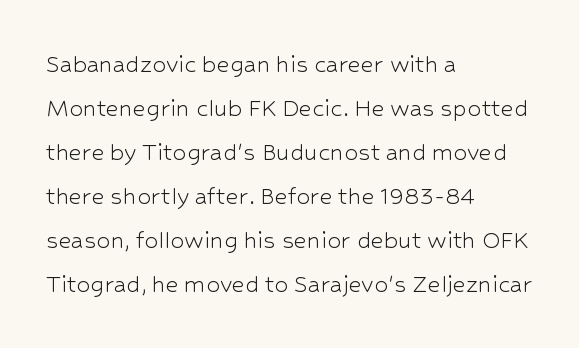
{"serif": "no", "italic": "no", "bold": "no", "weight": "light", "width": "normal", "stroke_contrast": "low", "x_height": "medium", "monospaced": "no", "underline": "no", "align": "left", "line_spacing": "normal", "line_spacing_ratio": 1.57, "letter_spacing": "normal", "letter_spacing_em": 0.0, "glyph_px": 28}
